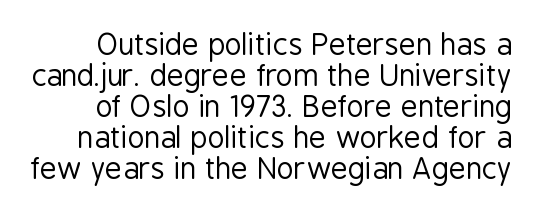
Quick note: not italic, upright. The gap between lines stays unmarked. Here the designer chose a conventional face with non-uniform glyph widths. Is this a heavy cut? Hardly; it is regular or lighter.
